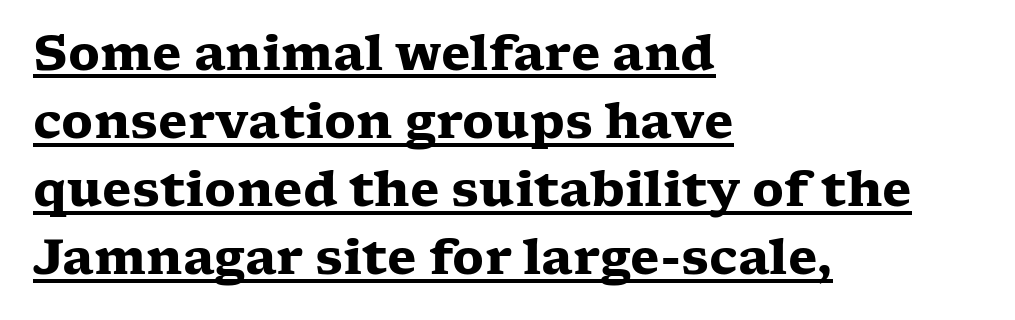
The image shows 48 px heavy, wide serif type, upright; set left-aligned, normal line spacing (1.42x), normal letter spacing, underlined; low stroke contrast and a medium x-height.
